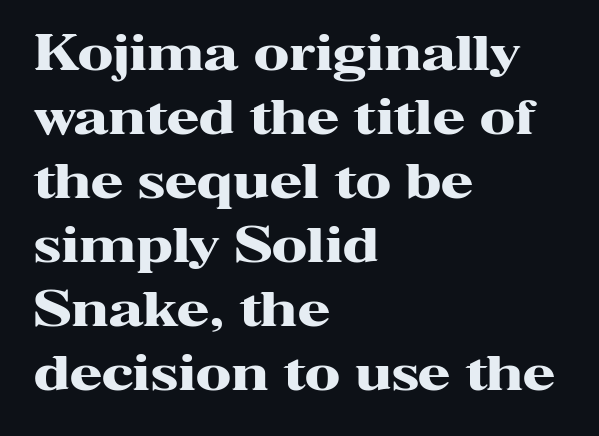
{"serif": "yes", "italic": "no", "bold": "yes", "weight": "heavy", "width": "wide", "stroke_contrast": "high", "x_height": "medium", "monospaced": "no", "underline": "no", "align": "left", "line_spacing": "normal", "line_spacing_ratio": 1.36, "letter_spacing": "normal", "letter_spacing_em": 0.0, "glyph_px": 47}
